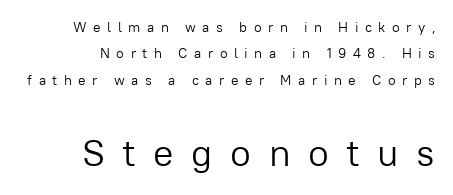
Do the characters align in a grid? No, the font is proportional. These lines are set flush right with a ragged left edge. The characters display no serif detailing; their extremities are plain. The baseline area is clear. The passage shown begins with its smaller block and ends with its larger one.
